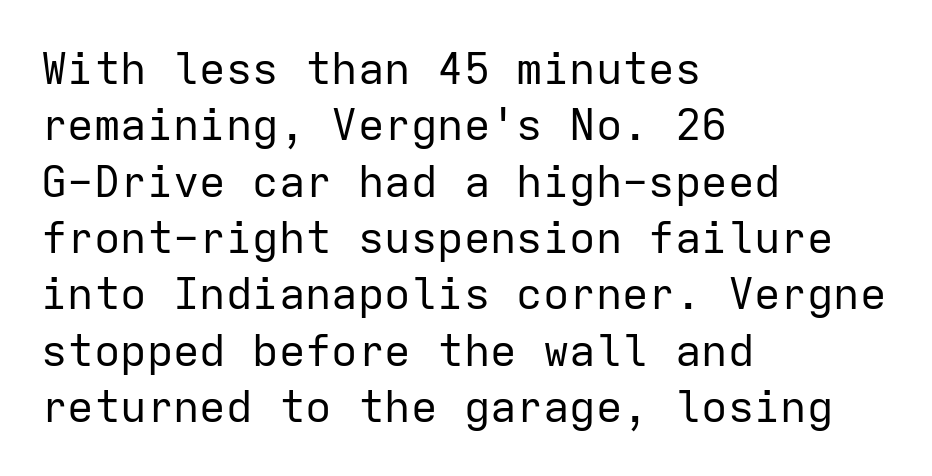
The image shows 44 px regular-weight sans-serif type, upright, monospaced; set left-aligned, normal line spacing (1.28x), normal letter spacing, not underlined; low stroke contrast and a medium x-height.
